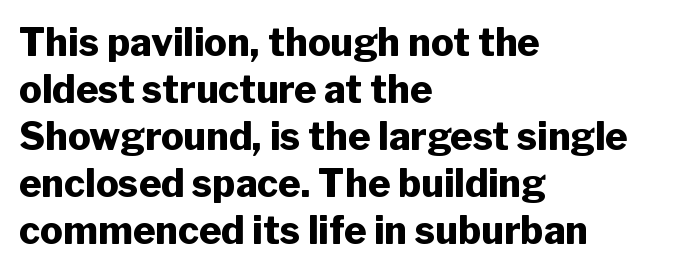
The image shows 38 px heavy sans-serif type, upright; set left-aligned, line spacing 1.24x, normal letter spacing, not underlined; low stroke contrast and a medium x-height.
